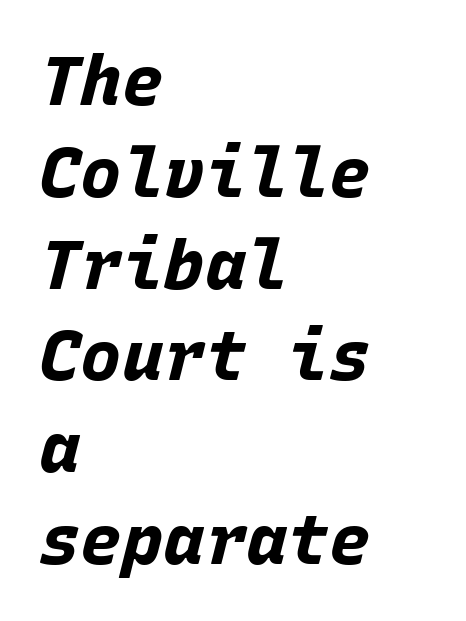
{"italic": "yes", "lean": "right", "slant_degrees": 15, "bold": "yes", "weight": "bold", "width": "normal", "stroke_contrast": "low", "x_height": "large", "monospaced": "yes", "underline": "no", "align": "left", "line_spacing": "normal", "line_spacing_ratio": 1.33, "letter_spacing": "normal", "letter_spacing_em": 0.0, "glyph_px": 69}
